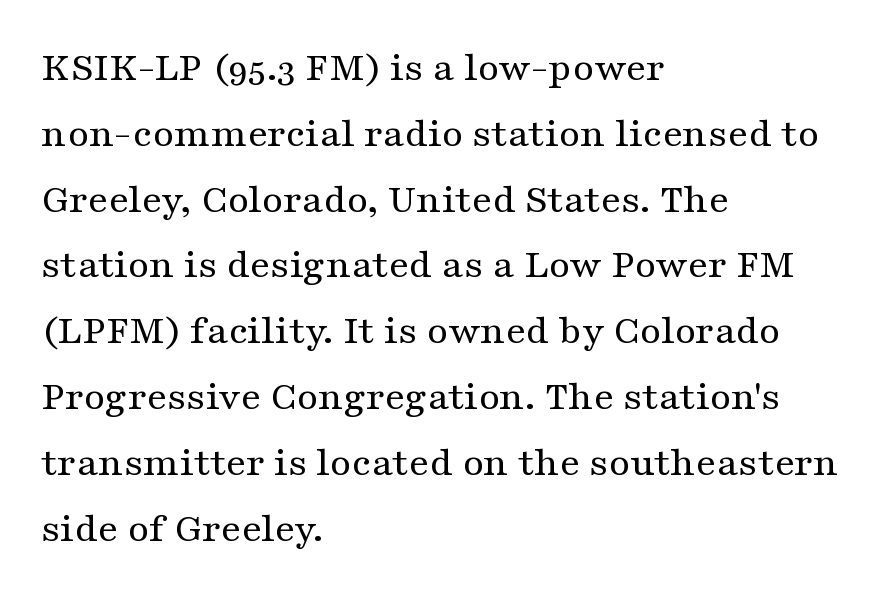
The image shows 43 px regular-weight, wide serif type, upright; set left-aligned, normal line spacing (1.53x), normal letter spacing, not underlined; medium stroke contrast and a medium x-height.
